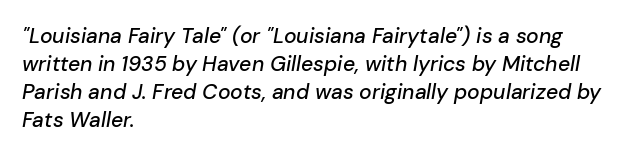
{"italic": "yes", "lean": "right", "slant_degrees": 10, "underline": "no", "align": "left", "line_spacing": "normal", "line_spacing_ratio": 1.33, "letter_spacing": "normal", "letter_spacing_em": 0.0, "glyph_px": 21}
